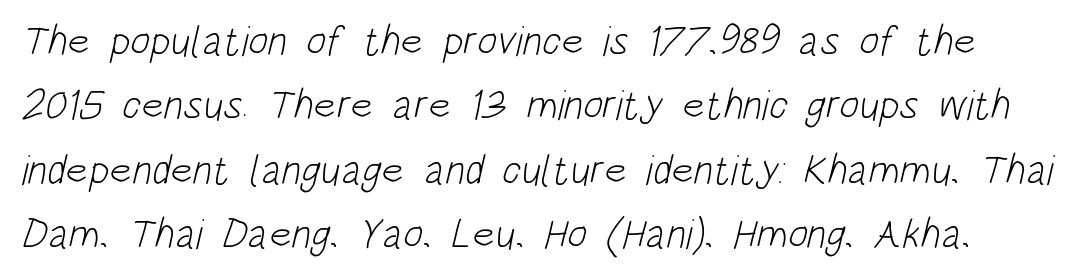
Q: Is the text bold? A: No.
Q: Is the typeface a serif or a sans-serif typeface? A: Sans-serif.
Q: Is the text underlined? A: No.
Q: Is the spacing between letters normal or unusually wide? A: Normal.
Q: Is the spacing between lines tight, normal or loose? A: Normal.
Q: Width (condensed, normal, or wide)? A: Condensed.
Q: Stroke contrast? A: Low.
Q: x-height? A: Large.
Q: Monospaced? A: No.
